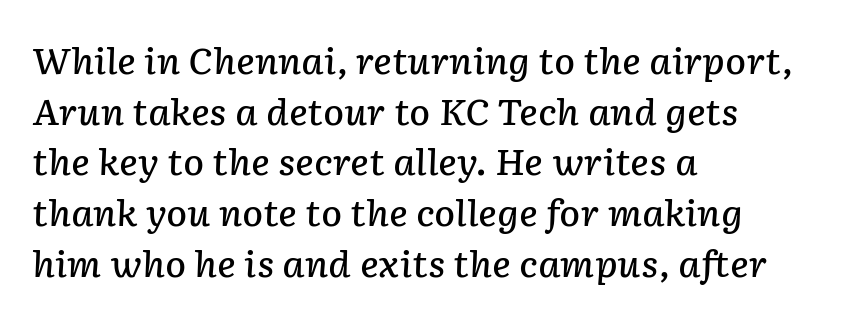
{"italic": "yes", "lean": "right", "slant_degrees": 2, "bold": "semi", "weight": "semibold", "width": "normal", "stroke_contrast": "low", "x_height": "medium", "monospaced": "no", "underline": "no", "align": "left", "line_spacing": "normal", "line_spacing_ratio": 1.45, "letter_spacing": "normal", "letter_spacing_em": 0.0, "glyph_px": 35}
